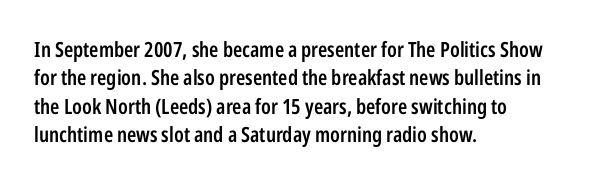
The image shows 21 px text type, upright; set left-aligned, normal line spacing (1.35x), normal letter spacing, not underlined.
